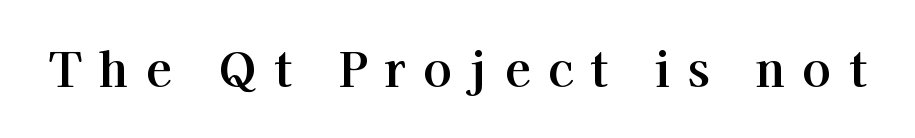
These lines have a slow, spaced-out rhythm from letter to letter. The foot of each line stays bare and open. Is this a fixed-width face? No — the glyphs have proportional, varying widths. Posture: upright roman.
